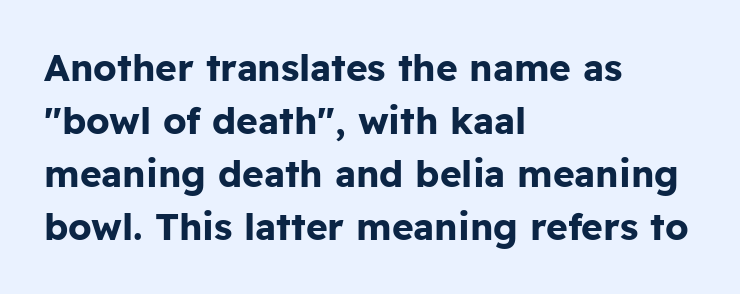
The image shows 37 px bold sans-serif type, upright; set left-aligned, normal line spacing (1.43x), normal letter spacing, not underlined; low stroke contrast and a medium x-height.
